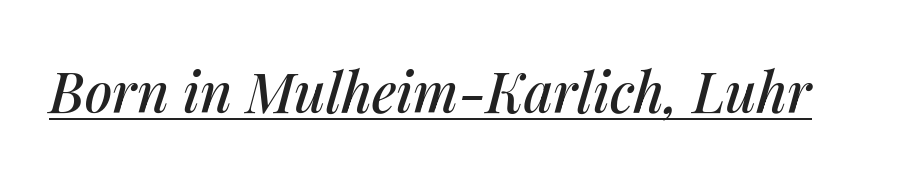
Looks like regular typesetting: each glyph gets only the width it needs. Short note: letters normally spaced. Is there an underline? Yes — a line sits under the letters. The letters are slanted; this is an italic face.
